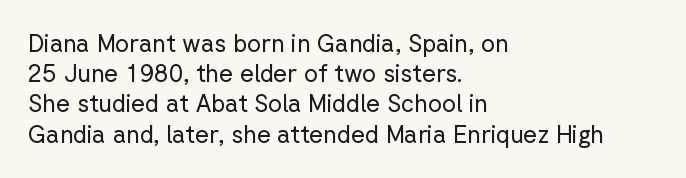
The weight would be labelled regular, book, light, or lighter still. Every stem runs plumb, perpendicular to the baseline. Descender tails drop into unmarked territory. One glance says typical: line gaps are just what's usual.
